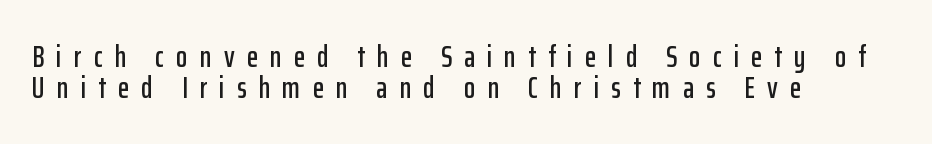
Q: Is the text italic (slanted)? A: No, it is upright.
Q: Is the typeface a serif or a sans-serif typeface? A: Sans-serif.
Q: Is the text underlined? A: No.
Q: How is the paragraph aligned? A: Left-aligned.
Q: Is the spacing between letters normal or unusually wide? A: Unusually wide.
Q: Is the spacing between lines tight, normal or loose? A: Tight.
Q: Width (condensed, normal, or wide)? A: Condensed.
Q: Stroke contrast? A: Low.
Q: x-height? A: Medium.
Q: Monospaced? A: No.
